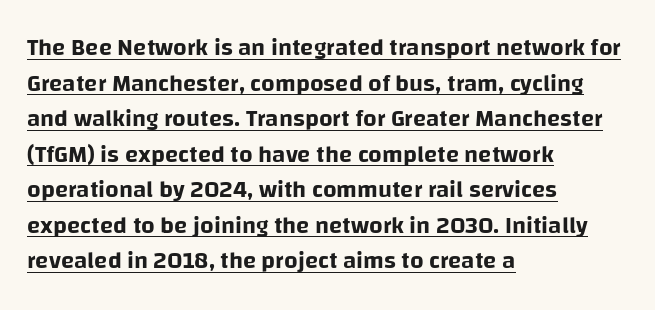
{"italic": "no", "underline": "yes", "align": "left", "line_spacing": "normal", "line_spacing_ratio": 1.48, "letter_spacing": "normal", "letter_spacing_em": 0.0, "glyph_px": 24}
